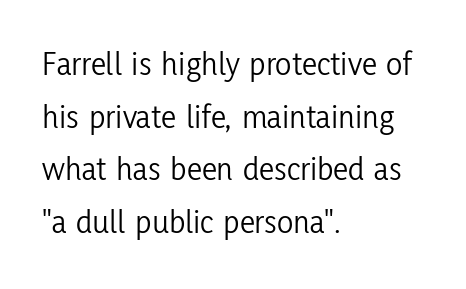
The image shows 34 px light, condensed sans-serif type, upright; set left-aligned, normal line spacing (1.55x), normal letter spacing, not underlined; low stroke contrast and a medium x-height.
